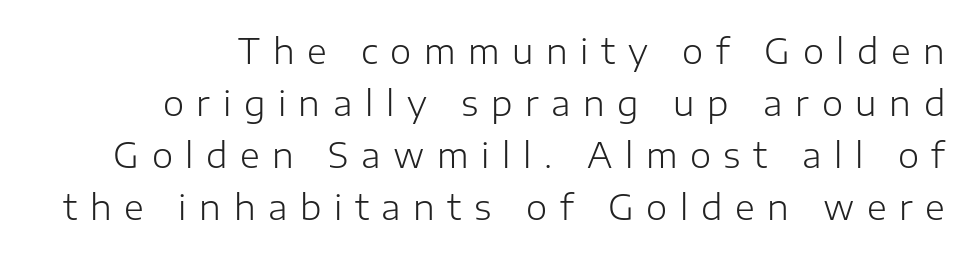
Q: Is the text bold? A: No.
Q: Is the text italic (slanted)? A: No, it is upright.
Q: Is the typeface a serif or a sans-serif typeface? A: Sans-serif.
Q: Is the text underlined? A: No.
Q: Is the spacing between letters normal or unusually wide? A: Unusually wide.
Q: Is the spacing between lines tight, normal or loose? A: Normal.
Q: Width (condensed, normal, or wide)? A: Normal.
Q: Stroke contrast? A: Low.
Q: x-height? A: Medium.
Q: Monospaced? A: No.
